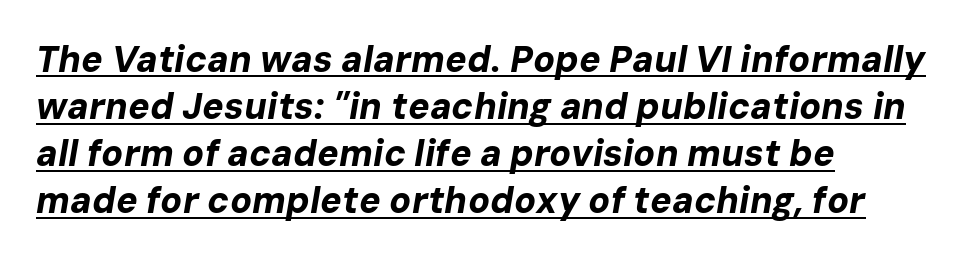
{"italic": "yes", "lean": "right", "slant_degrees": 10, "bold": "yes", "weight": "bold", "width": "normal", "stroke_contrast": "low", "x_height": "medium", "monospaced": "no", "underline": "yes", "align": "left", "line_spacing": "normal", "line_spacing_ratio": 1.31, "letter_spacing": "normal", "letter_spacing_em": 0.0, "glyph_px": 36}
